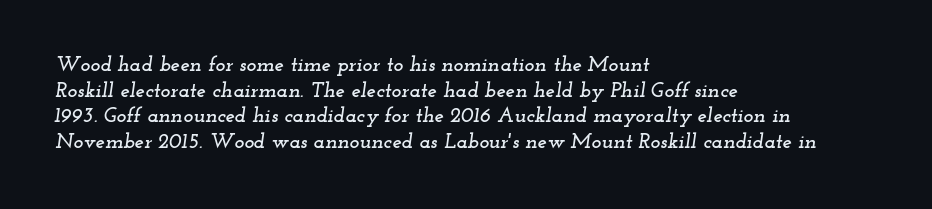
Q: Is the text italic (slanted)? A: Yes, it leans right by about 12 degrees.
Q: Is the text underlined? A: No.
Q: How is the paragraph aligned? A: Left-aligned.
Q: Is the spacing between letters normal or unusually wide? A: Normal.
